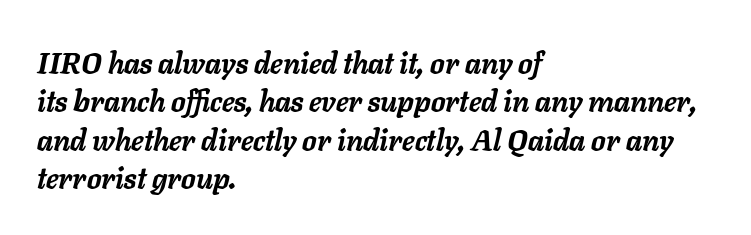
Q: Is the text bold? A: Yes.
Q: Is the text italic (slanted)? A: Yes, it leans right by about 11 degrees.
Q: Is the text underlined? A: No.
Q: How is the paragraph aligned? A: Left-aligned.
Q: Is the spacing between letters normal or unusually wide? A: Normal.
Q: Is the spacing between lines tight, normal or loose? A: Normal.
Q: Width (condensed, normal, or wide)? A: Normal.
Q: Stroke contrast? A: Low.
Q: x-height? A: Medium.
Q: Monospaced? A: No.
